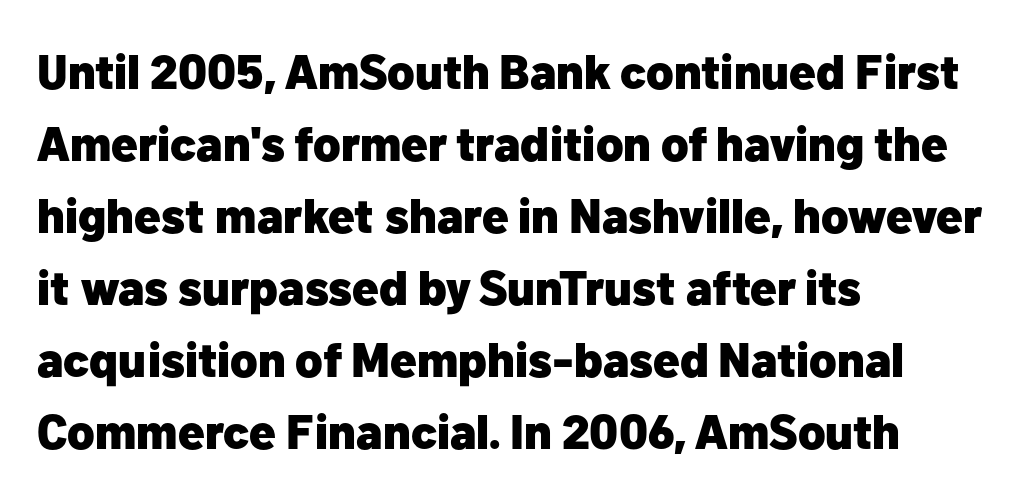
{"serif": "no", "italic": "no", "bold": "yes", "weight": "heavy", "width": "normal", "stroke_contrast": "low", "x_height": "medium", "monospaced": "no", "underline": "no", "align": "left", "line_spacing": "normal", "line_spacing_ratio": 1.5, "letter_spacing": "normal", "letter_spacing_em": 0.0, "glyph_px": 48}
